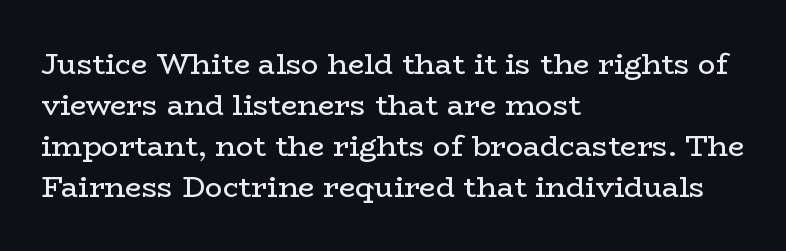
The image shows 29 px regular-weight, wide serif type, upright; set left-aligned, normal line spacing (1.41x), normal letter spacing, not underlined; low stroke contrast and a medium x-height.
